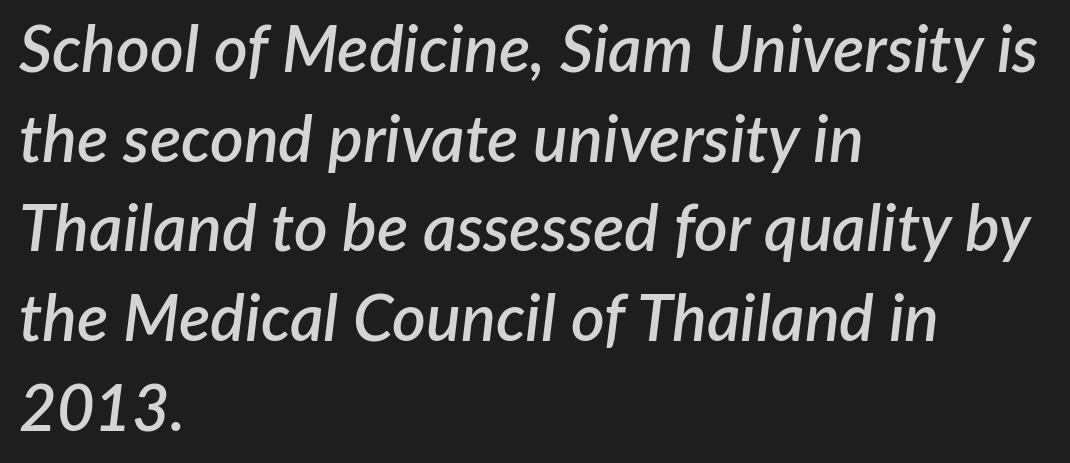
The image shows 65 px semibold type, italic (leaning right); set left-aligned, normal line spacing (1.38x), normal letter spacing, not underlined; low stroke contrast and a medium x-height.
